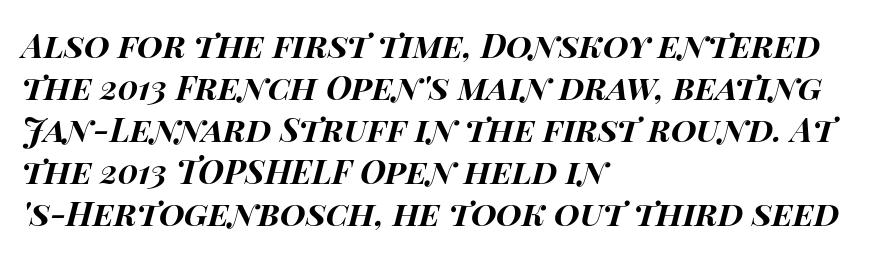
The image shows 33 px bold, wide type, italic (leaning right); set left-aligned, normal line spacing (1.27x), normal letter spacing, not underlined; high stroke contrast and a large x-height.
